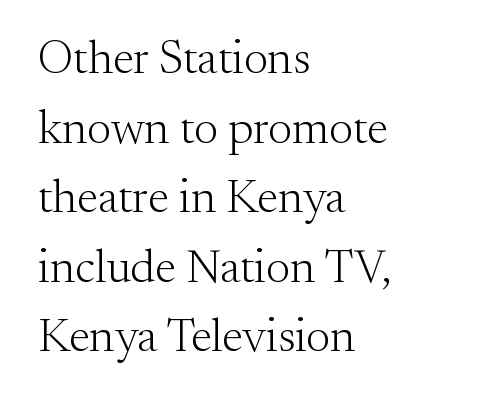
Q: Is the text bold? A: No.
Q: Is the text italic (slanted)? A: No, it is upright.
Q: Is the typeface a serif or a sans-serif typeface? A: Serif.
Q: Is the text underlined? A: No.
Q: How is the paragraph aligned? A: Left-aligned.
Q: Is the spacing between letters normal or unusually wide? A: Normal.
Q: Is the spacing between lines tight, normal or loose? A: Normal.
Q: Width (condensed, normal, or wide)? A: Normal.
Q: Stroke contrast? A: Medium.
Q: x-height? A: Small.
Q: Monospaced? A: No.
